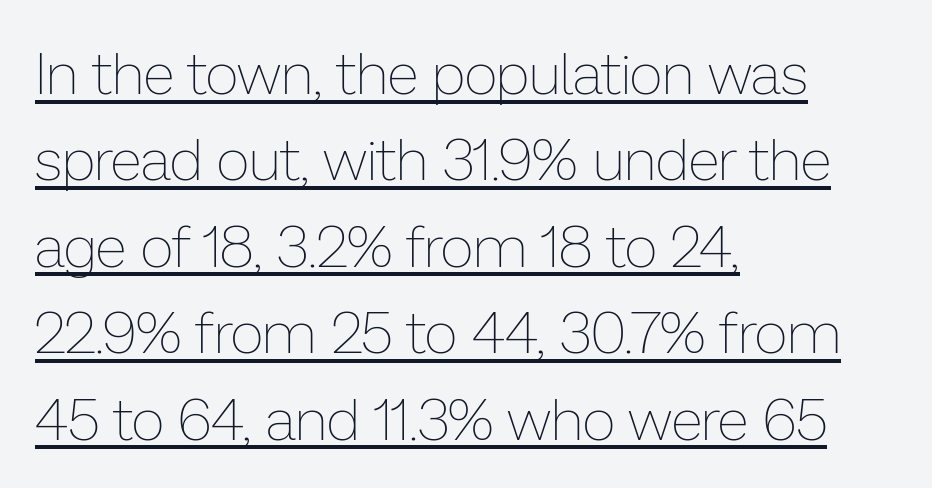
{"italic": "no", "bold": "no", "weight": "thin", "width": "normal", "stroke_contrast": "low", "x_height": "medium", "monospaced": "no", "underline": "yes", "align": "left", "line_spacing": "normal", "line_spacing_ratio": 1.49, "letter_spacing": "normal", "letter_spacing_em": 0.0, "glyph_px": 58}
